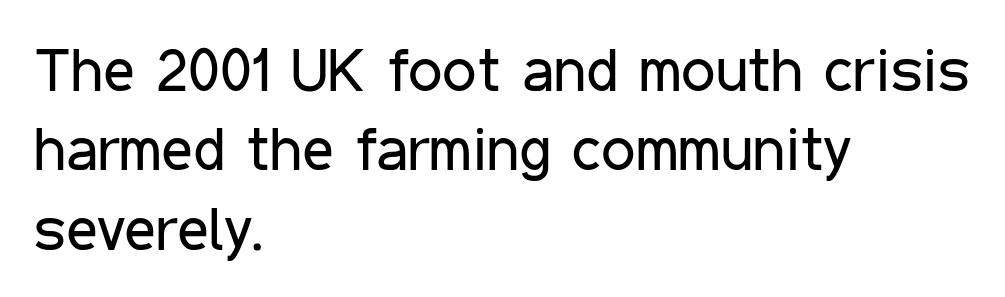
The image shows 61 px regular-weight, condensed sans-serif type, upright; set left-aligned, normal line spacing (1.3x), normal letter spacing, not underlined; low stroke contrast and a medium x-height.
